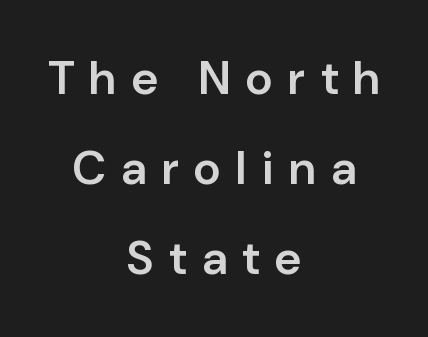
Between one letter and the next there's a generous, obvious gap. The line-height multiplier appears high, well above default. Casual observation: everything's sitting right in the middle. This is the regular roman posture of the typeface. Does the type have serifs? No, each stem ends abruptly. These lines are rendered in a variable-pitch font.
